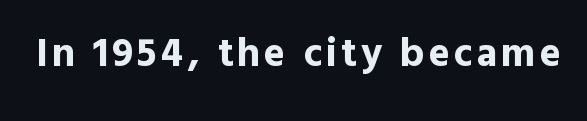
Q: Is the text bold? A: Yes.
Q: Is the text italic (slanted)? A: No, it is upright.
Q: Is the typeface a serif or a sans-serif typeface? A: Sans-serif.
Q: Is the text underlined? A: No.
Q: Width (condensed, normal, or wide)? A: Normal.
Q: x-height? A: Medium.
Q: Monospaced? A: No.
